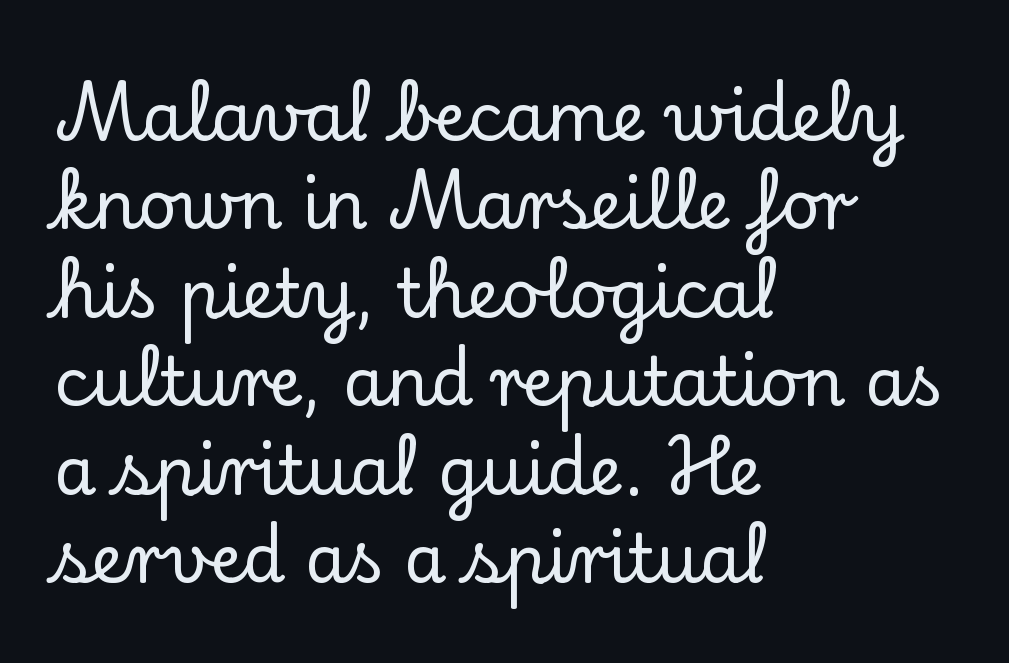
{"serif": "yes", "italic": "no", "width": "normal", "stroke_contrast": "low", "x_height": "small", "monospaced": "no", "underline": "no", "align": "left", "line_spacing": "normal", "line_spacing_ratio": 1.32, "letter_spacing": "normal", "letter_spacing_em": 0.0, "glyph_px": 67}
